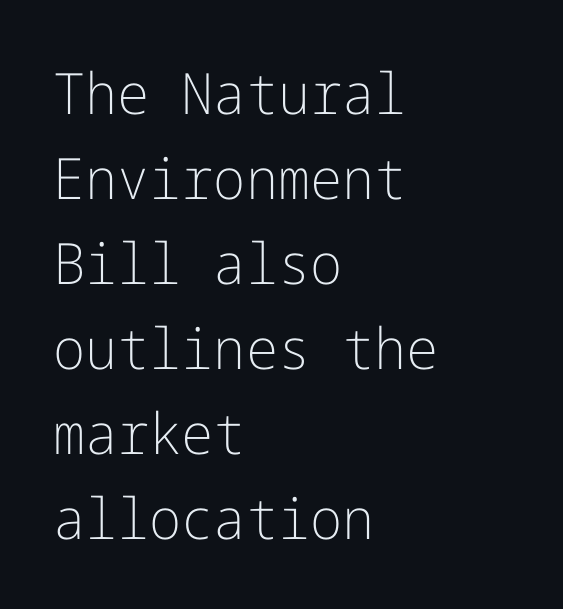
Q: Is the text bold? A: No.
Q: Is the text italic (slanted)? A: No, it is upright.
Q: Is the typeface a serif or a sans-serif typeface? A: Sans-serif.
Q: Is the text underlined? A: No.
Q: How is the paragraph aligned? A: Left-aligned.
Q: Is the spacing between letters normal or unusually wide? A: Normal.
Q: Is the spacing between lines tight, normal or loose? A: Normal.
Q: Width (condensed, normal, or wide)? A: Normal.
Q: Stroke contrast? A: Low.
Q: x-height? A: Medium.
